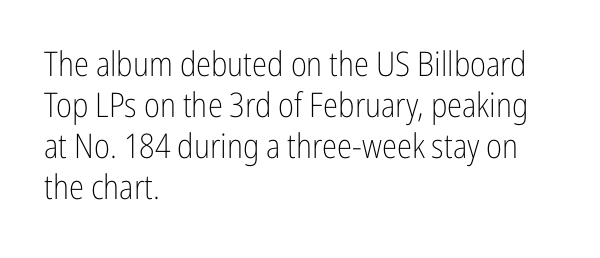
Q: Is the text bold? A: No.
Q: Is the text italic (slanted)? A: No, it is upright.
Q: Is the typeface a serif or a sans-serif typeface? A: Sans-serif.
Q: Is the text underlined? A: No.
Q: How is the paragraph aligned? A: Left-aligned.
Q: Is the spacing between letters normal or unusually wide? A: Normal.
Q: Width (condensed, normal, or wide)? A: Condensed.
Q: Stroke contrast? A: Low.
Q: x-height? A: Medium.
Q: Monospaced? A: No.
